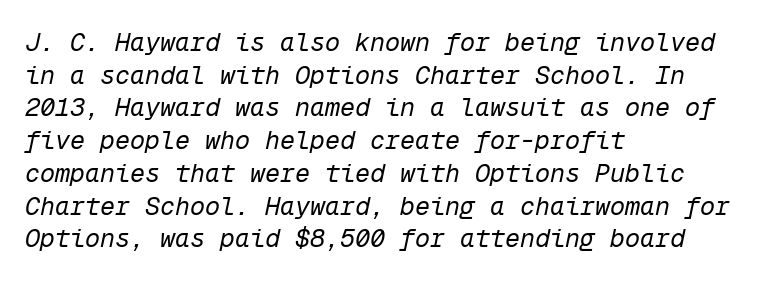
Q: Is the text bold? A: No.
Q: Is the text italic (slanted)? A: Yes, it leans right by about 12 degrees.
Q: Is the text underlined? A: No.
Q: How is the paragraph aligned? A: Left-aligned.
Q: Is the spacing between letters normal or unusually wide? A: Normal.
Q: Is the spacing between lines tight, normal or loose? A: Normal.
